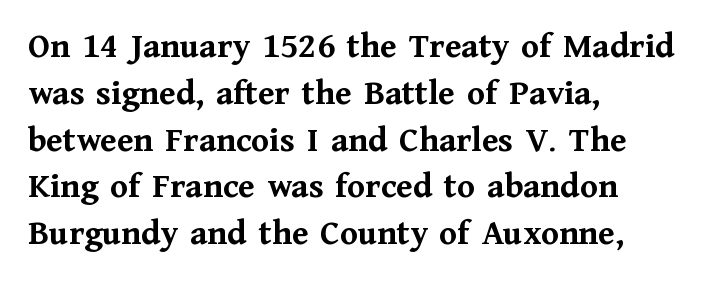
The image shows 36 px semibold serif type, upright; set left-aligned, normal line spacing (1.3x), normal letter spacing, not underlined; medium stroke contrast and a medium x-height.
